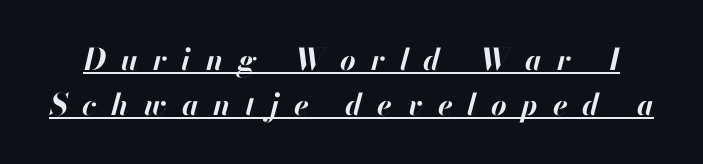
The image shows 30 px bold type, italic (leaning right); set normal line spacing (1.51x), unusually wide letter spacing (+0.49 em), underlined; high stroke contrast and a small x-height.
